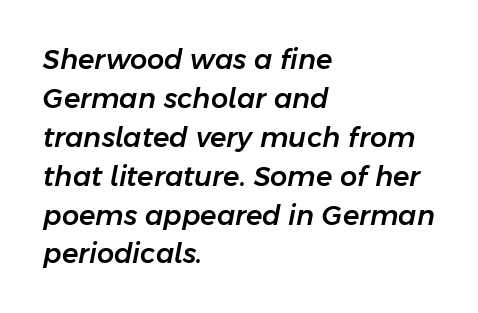
If you measured baseline to baseline, you'd find a middling distance. Glyph-to-glyph distance matches everyday printed text. The passage shown is not underscored anywhere. Horizontally, the lines are justified to the leading edge only. Every character sits at an angle, as italics do.
